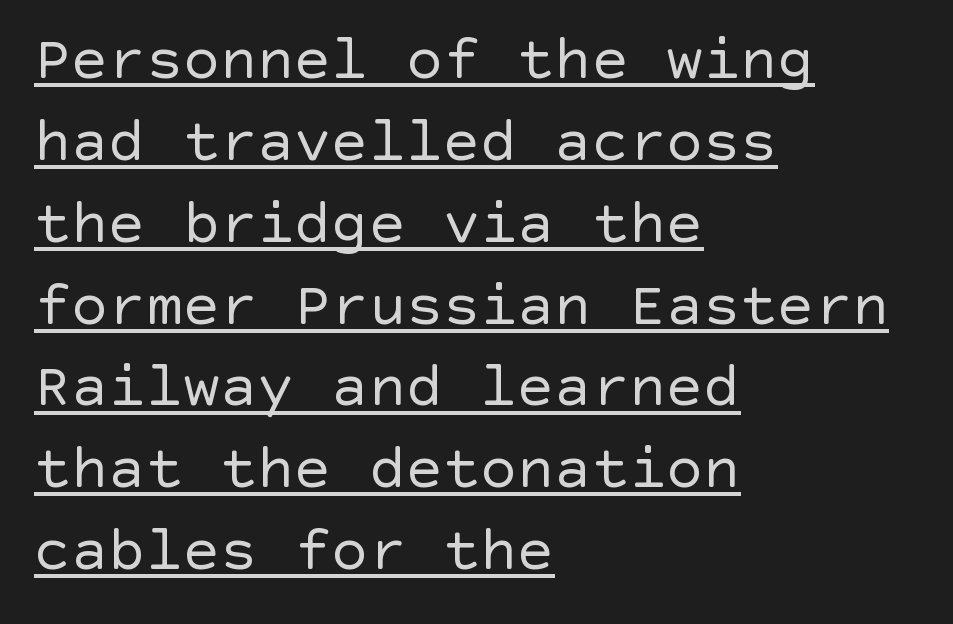
The image shows 62 px regular-weight sans-serif type, upright; set left-aligned, normal line spacing (1.32x), normal letter spacing, underlined; a large x-height.
